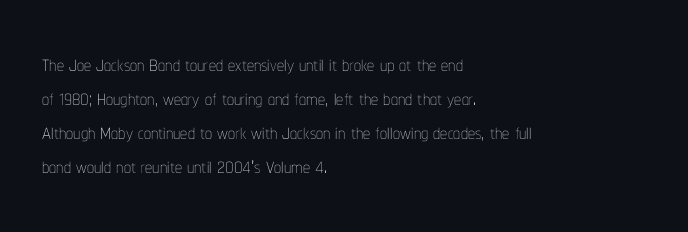
Caption: standard tracking, unaltered. Decoration check: the copy has no underline. Where is the straight margin? On the left. Note the varied advance widths — an 'i' is clearly narrower than an 'm'.
